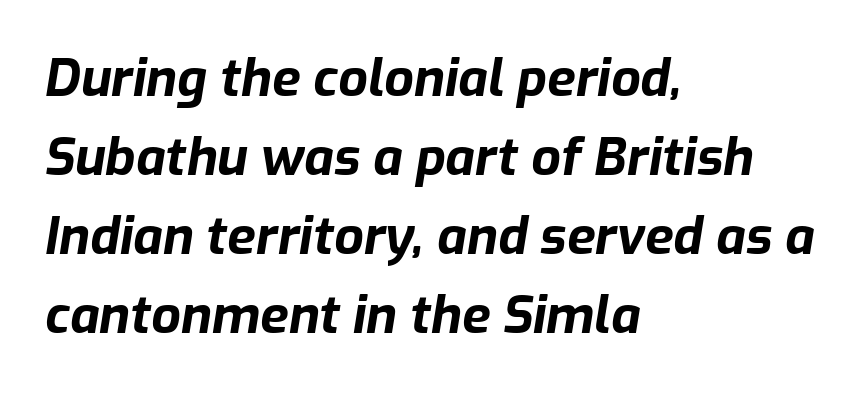
Q: Is the text bold? A: Yes.
Q: Is the text italic (slanted)? A: Yes, it leans right by about 9 degrees.
Q: Is the text underlined? A: No.
Q: How is the paragraph aligned? A: Left-aligned.
Q: Is the spacing between letters normal or unusually wide? A: Normal.
Q: Is the spacing between lines tight, normal or loose? A: Normal.
Q: Width (condensed, normal, or wide)? A: Normal.
Q: Stroke contrast? A: Low.
Q: x-height? A: Medium.
Q: Monospaced? A: No.
